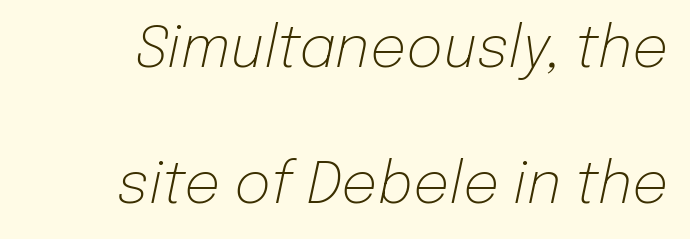
{"italic": "yes", "lean": "right", "slant_degrees": 12, "bold": "no", "weight": "light", "width": "normal", "stroke_contrast": "low", "x_height": "medium", "monospaced": "no", "underline": "no", "line_spacing": "loose", "line_spacing_ratio": 2.39, "letter_spacing": "normal", "letter_spacing_em": 0.0, "glyph_px": 57}
